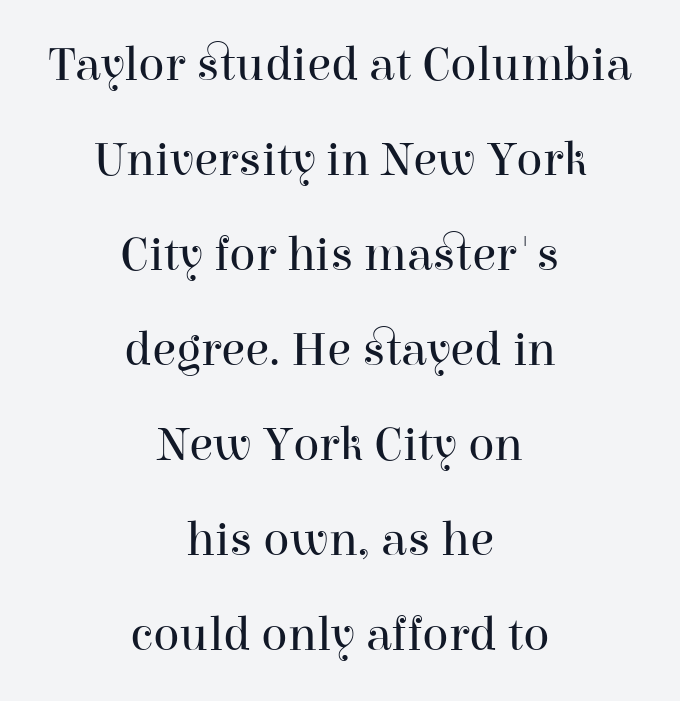
The letters carry serifs — small finishing strokes at the ends of their stems. Does the copy run flush right? No — it is centered line by line. The space between consecutive lines is lavish. The tracking reads as untouched default to a designer's eye.
